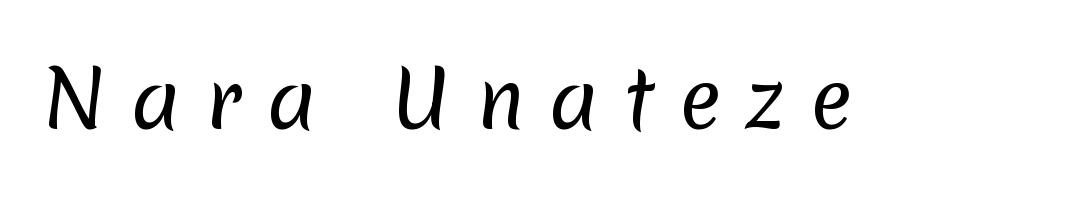
{"serif": "no", "bold": "no", "weight": "regular", "width": "normal", "stroke_contrast": "low", "x_height": "medium", "monospaced": "no", "underline": "no", "letter_spacing": "wide", "letter_spacing_em": 0.32, "glyph_px": 78}
